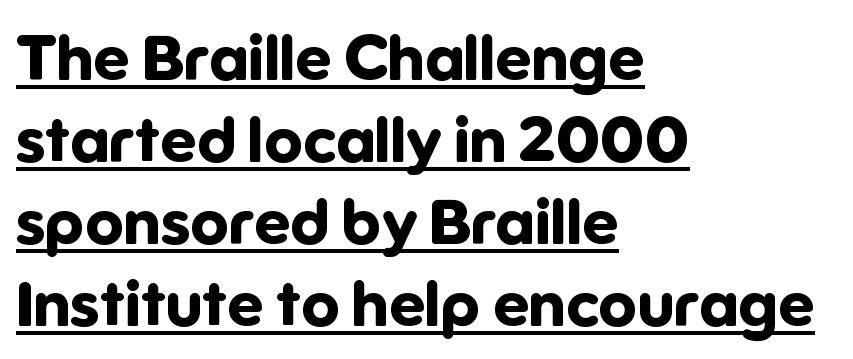
The image shows 64 px bold sans-serif type, upright; set left-aligned, normal line spacing (1.28x), normal letter spacing, underlined; low stroke contrast and a medium x-height.
